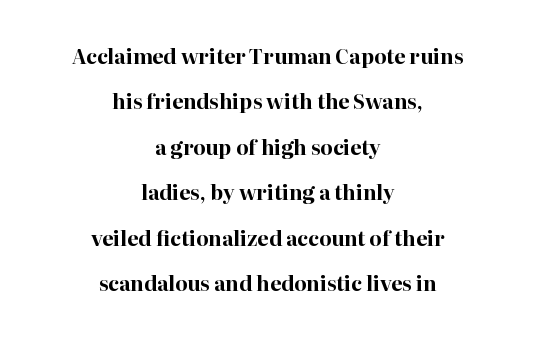
Honestly, there is no underline to notice here at all. Honestly, the rows look like they've been pulled way apart. Notice how thick the strokes are: this is what a full bold looks like. Unlike italic type, these characters show no tilt at all. Teacher's note: observe the equal gaps on both sides — that is centered alignment. How are the letters spaced? Ordinarily, with no added tracking.
